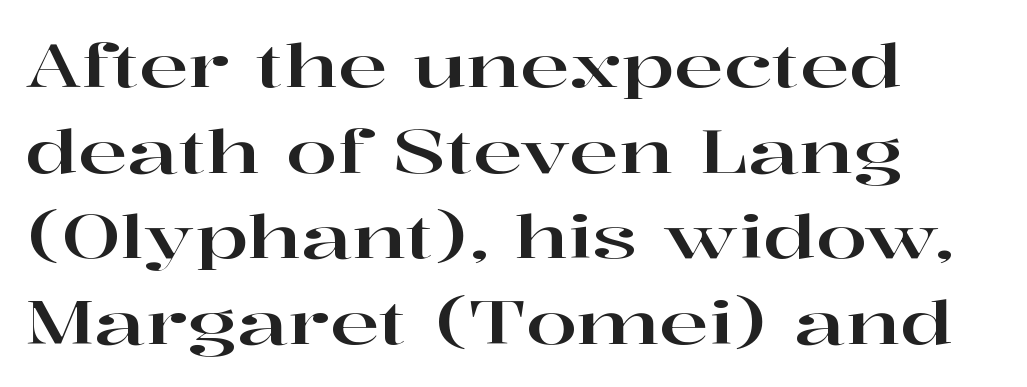
{"serif": "yes", "italic": "no", "width": "wide", "stroke_contrast": "high", "x_height": "medium", "monospaced": "no", "underline": "no", "align": "left", "line_spacing": "normal", "line_spacing_ratio": 1.45, "letter_spacing": "normal", "letter_spacing_em": 0.0, "glyph_px": 59}
